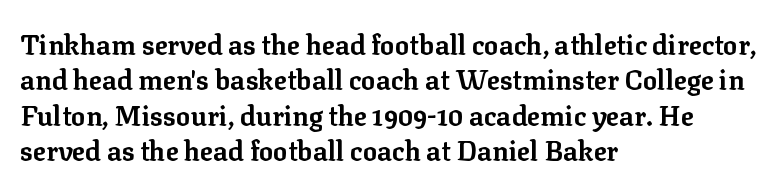
A clean baseline with only descenders dipping below it. These lines stack with their left ends in a neat column. Regular leading. Pretty heavy lettering here — definitely bold. Does extra space separate the letters? No, they use regular spacing.
